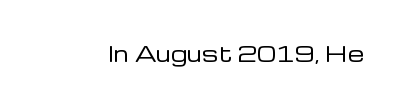
Q: Is the text bold? A: No.
Q: Is the text italic (slanted)? A: No, it is upright.
Q: Is the text underlined? A: No.
Q: Is the spacing between letters normal or unusually wide? A: Normal.
